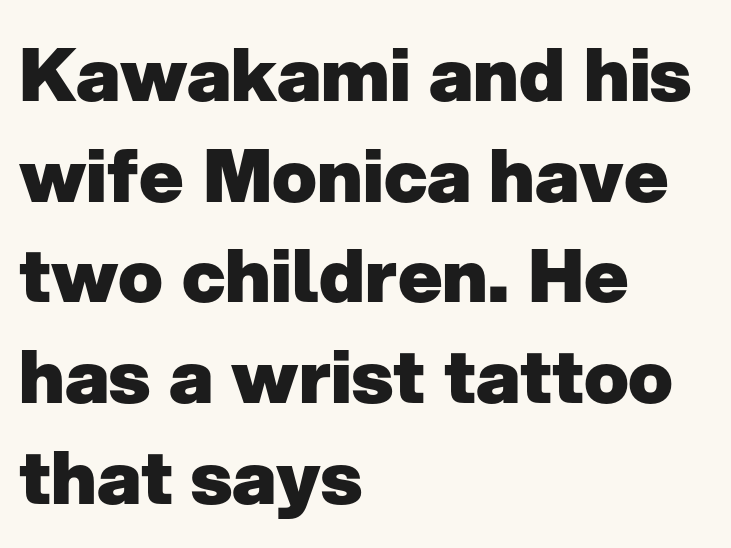
{"serif": "no", "italic": "no", "bold": "yes", "weight": "heavy", "width": "normal", "stroke_contrast": "low", "x_height": "medium", "monospaced": "no", "underline": "no", "align": "left", "line_spacing": "normal", "line_spacing_ratio": 1.36, "letter_spacing": "normal", "letter_spacing_em": 0.0, "glyph_px": 74}
